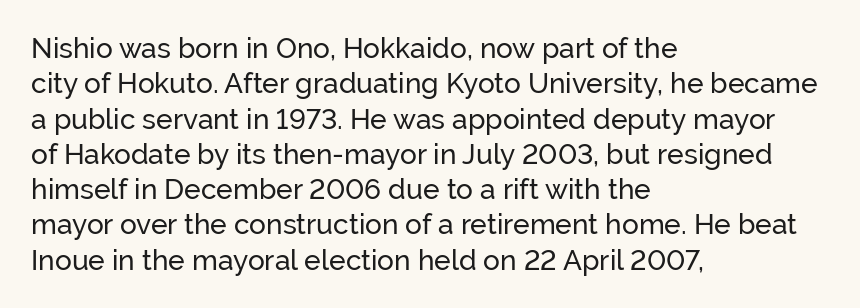
Q: Is the text italic (slanted)? A: No, it is upright.
Q: Is the typeface a serif or a sans-serif typeface? A: Sans-serif.
Q: Is the text underlined? A: No.
Q: How is the paragraph aligned? A: Left-aligned.
Q: Is the spacing between letters normal or unusually wide? A: Normal.
Q: Is the spacing between lines tight, normal or loose? A: Normal.
Q: Width (condensed, normal, or wide)? A: Normal.
Q: Stroke contrast? A: Low.
Q: x-height? A: Medium.
Q: Monospaced? A: No.
